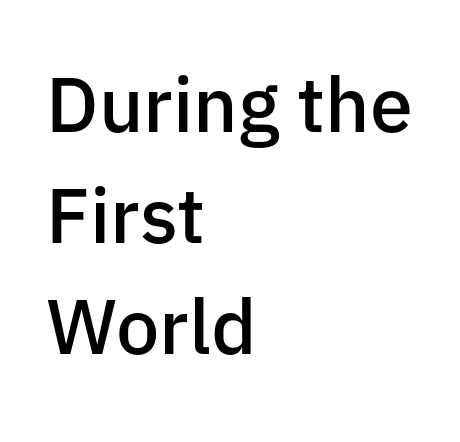
Q: Is the text bold? A: Semi-bold.
Q: Is the text italic (slanted)? A: No, it is upright.
Q: Is the typeface a serif or a sans-serif typeface? A: Sans-serif.
Q: Is the text underlined? A: No.
Q: How is the paragraph aligned? A: Left-aligned.
Q: Is the spacing between letters normal or unusually wide? A: Normal.
Q: Is the spacing between lines tight, normal or loose? A: Normal.
Q: Width (condensed, normal, or wide)? A: Normal.
Q: Stroke contrast? A: Low.
Q: x-height? A: Medium.
Q: Monospaced? A: No.
